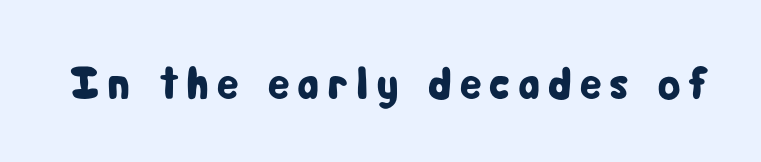
Descender tails drop into unmarked territory. Nothing sits at the stroke ends, so this counts as sans-serif. The typography opts for an upright posture over an oblique one. The passage shown is typed in a proportional face where columns would drift.
